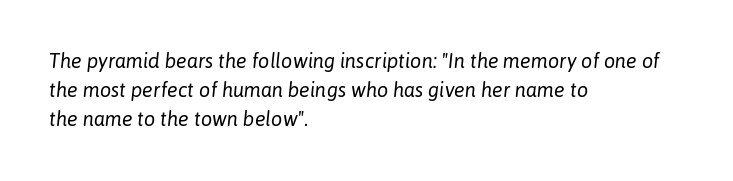
Q: Is the text bold? A: No.
Q: Is the text italic (slanted)? A: Yes, it leans right by about 6 degrees.
Q: Is the text underlined? A: No.
Q: How is the paragraph aligned? A: Left-aligned.
Q: Is the spacing between letters normal or unusually wide? A: Normal.
Q: Is the spacing between lines tight, normal or loose? A: Normal.
